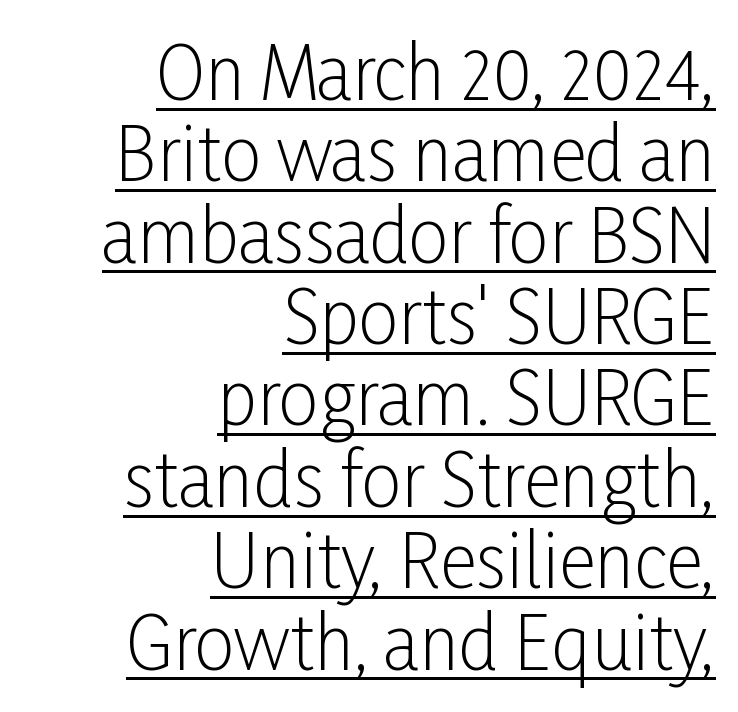
{"serif": "no", "italic": "no", "bold": "no", "weight": "light", "width": "condensed", "stroke_contrast": "low", "x_height": "medium", "monospaced": "no", "underline": "yes", "align": "right", "line_spacing": "tight", "line_spacing_ratio": 1.13, "letter_spacing": "normal", "letter_spacing_em": 0.0, "glyph_px": 72}
